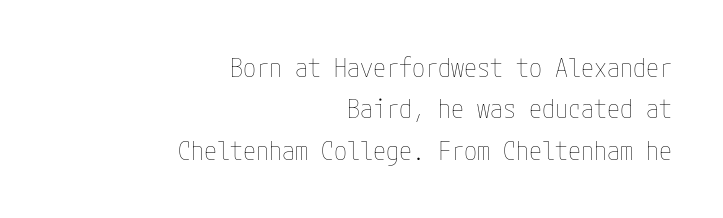
{"italic": "no", "bold": "no", "underline": "no", "align": "right", "line_spacing": "normal", "line_spacing_ratio": 1.59, "letter_spacing": "normal", "letter_spacing_em": 0.0, "glyph_px": 26}
